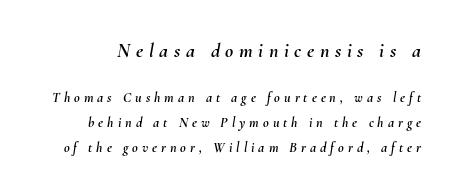
Underline: absent. The lettering tilts uniformly, giving the passage an italic look. The emphasis by scale lands on block number one, above. In terms of letterspacing, this is a distinctly airy, spread setting.
